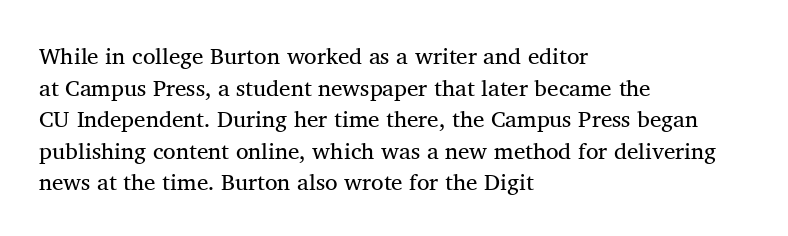
The strokes are not fattened; the text isn't bold. Beneath every word, the page is bare. Every row of glyphs begins at an identical x-position on the left. In terms of posture, this sample is upright.
